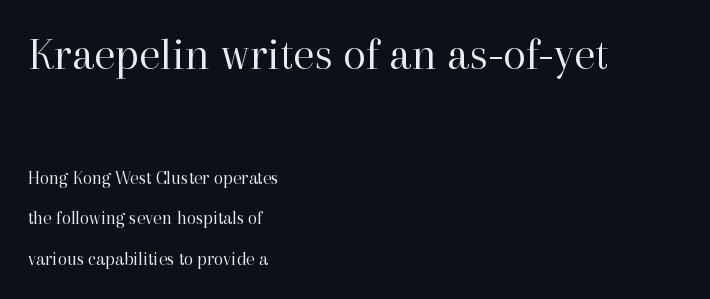
The passage shown is typed in a proportional face where columns would drift. A typesetter would mark this as roman, not italic. The cut favours lightness, reaching ordinary text weight at its darkest. Leading: increased. The upper block of text is set noticeably larger than the block beneath it. To sum up the face: it has serifs.
